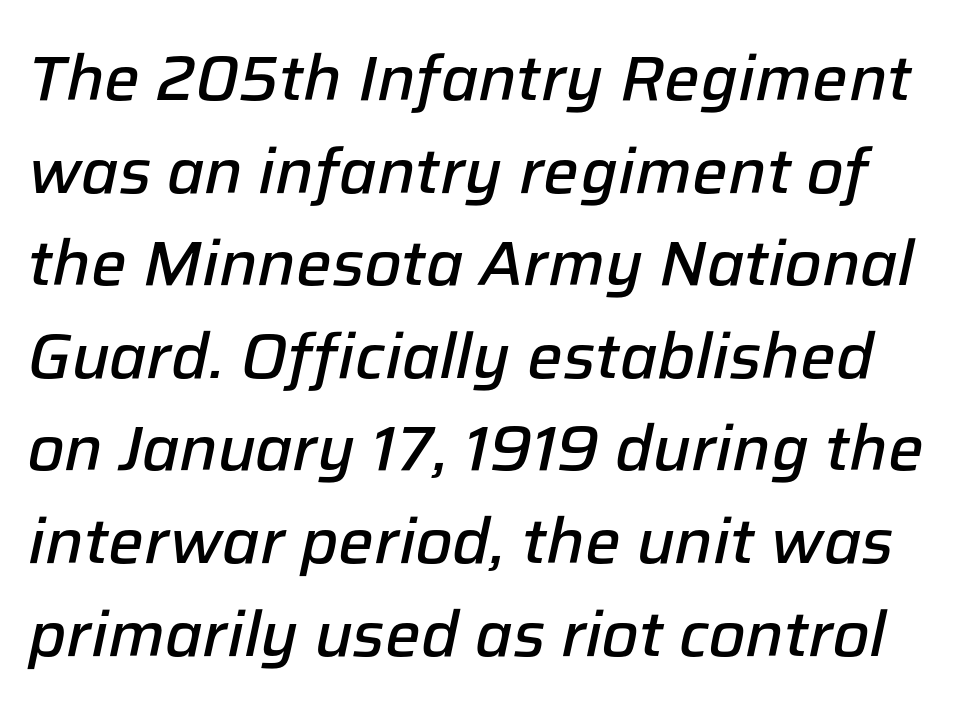
{"italic": "yes", "lean": "right", "slant_degrees": 12, "bold": "semi", "weight": "semibold", "width": "normal", "stroke_contrast": "low", "x_height": "medium", "monospaced": "no", "underline": "no", "line_spacing": "normal", "line_spacing_ratio": 1.47, "letter_spacing": "normal", "letter_spacing_em": 0.0, "glyph_px": 63}
